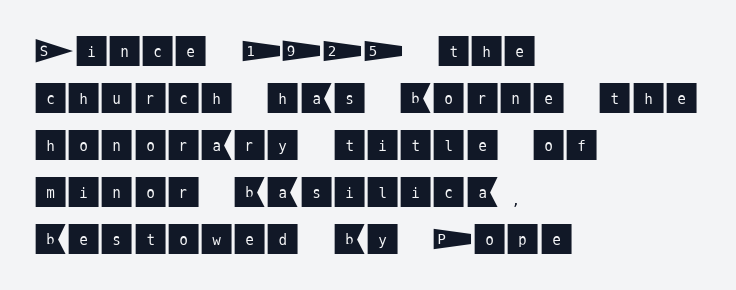
{"serif": "no", "italic": "no", "width": "normal", "stroke_contrast": "medium", "x_height": "large", "underline": "no", "align": "left", "line_spacing": "normal", "line_spacing_ratio": 1.38, "letter_spacing": "normal", "letter_spacing_em": 0.0, "glyph_px": 34}
